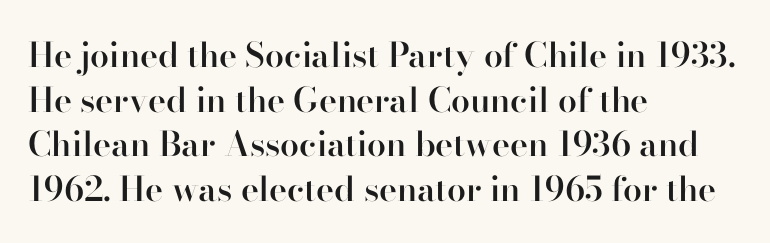
The text was rendered using a seriffed face with decorative stroke endings. Caption: multi-line text, flush left, ragged right. Underline: absent. Leading matches the norm, producing a regular column. The letters sit at their default tracking, neither squeezed nor spread.
